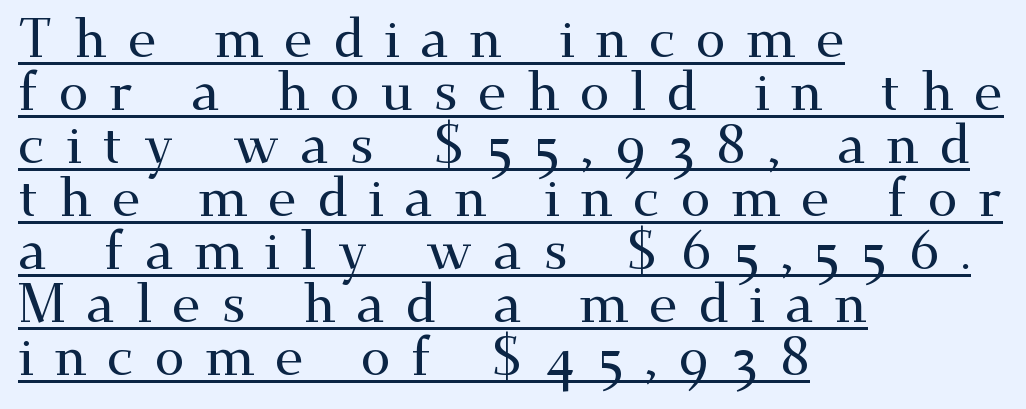
{"serif": "yes", "italic": "no", "width": "wide", "stroke_contrast": "medium", "x_height": "small", "monospaced": "no", "underline": "yes", "align": "left", "line_spacing": "tight", "line_spacing_ratio": 0.98, "letter_spacing": "wide", "letter_spacing_em": 0.38, "glyph_px": 54}
